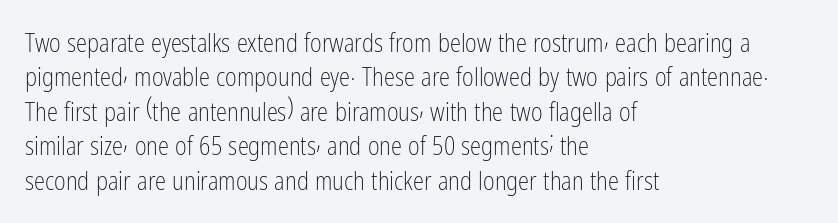
The image shows 25 px text type, upright; set left-aligned, normal line spacing (1.38x), normal letter spacing, not underlined.
